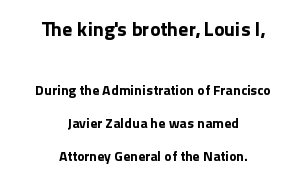
{"italic": "no", "bold": "yes", "underline": "no", "align": "center", "line_spacing": "loose", "line_spacing_ratio": 2.38, "letter_spacing": "normal", "letter_spacing_em": 0.0, "larger_block": "first", "size_ratio": 1.43, "glyph_px": 20}
